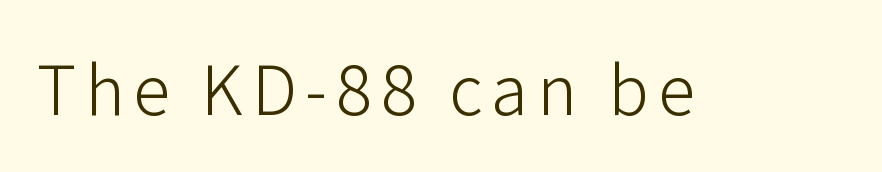
The image shows 67 px light sans-serif type, upright; set not underlined; low stroke contrast and a medium x-height.
